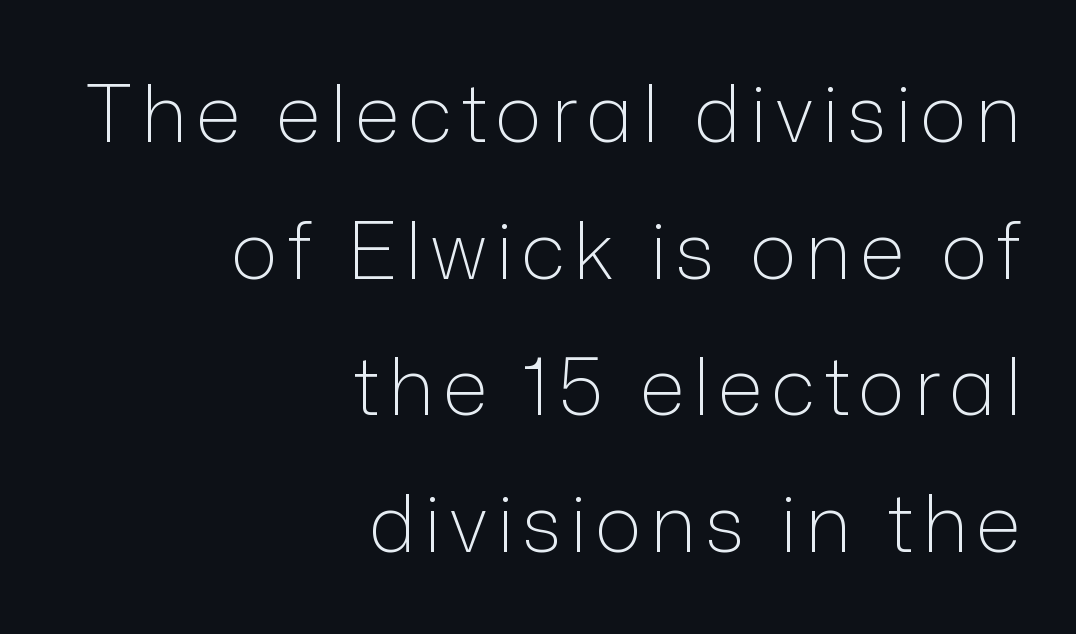
{"serif": "no", "italic": "no", "bold": "no", "weight": "light", "width": "normal", "stroke_contrast": "low", "x_height": "medium", "monospaced": "no", "underline": "no", "align": "right", "line_spacing_ratio": 1.73, "glyph_px": 79}
